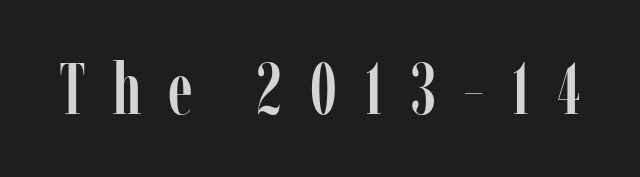
Q: Is the text italic (slanted)? A: No, it is upright.
Q: Is the typeface a serif or a sans-serif typeface? A: Serif.
Q: Is the text underlined? A: No.
Q: Is the spacing between letters normal or unusually wide? A: Unusually wide.
Q: Width (condensed, normal, or wide)? A: Condensed.
Q: Stroke contrast? A: Low.
Q: x-height? A: Medium.
Q: Monospaced? A: No.
